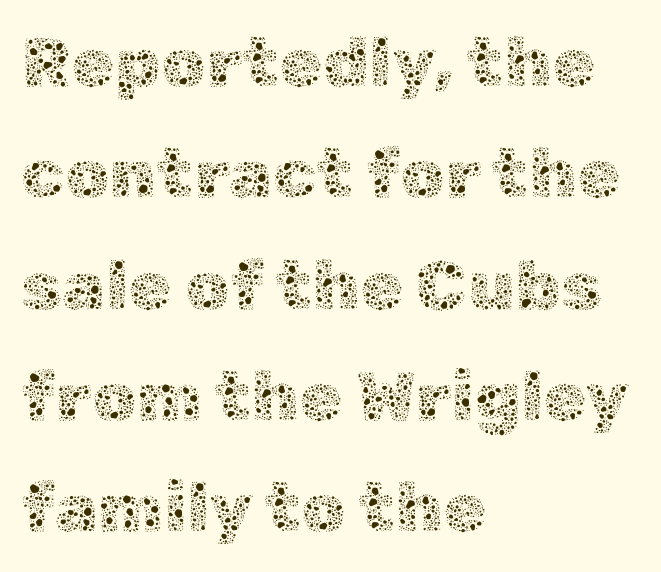
In terms of leading, this rendering sits right in the middle. These glyphs show unthickened strokes, regular width or finer. Upright lettering throughout. The paragraph shown leans on its left margin. Looks like regular typesetting: each glyph gets only the width it needs. The horizontal fit of the characters is conventional and even.
